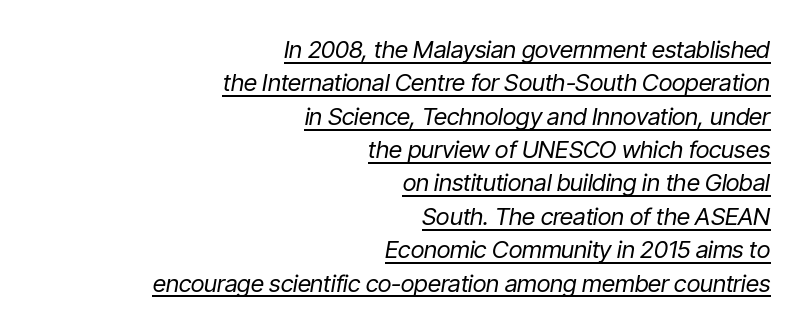
Q: Is the text bold? A: No.
Q: Is the text italic (slanted)? A: Yes, it leans right by about 9 degrees.
Q: Is the text underlined? A: Yes.
Q: How is the paragraph aligned? A: Right-aligned.
Q: Is the spacing between letters normal or unusually wide? A: Normal.
Q: Is the spacing between lines tight, normal or loose? A: Normal.
